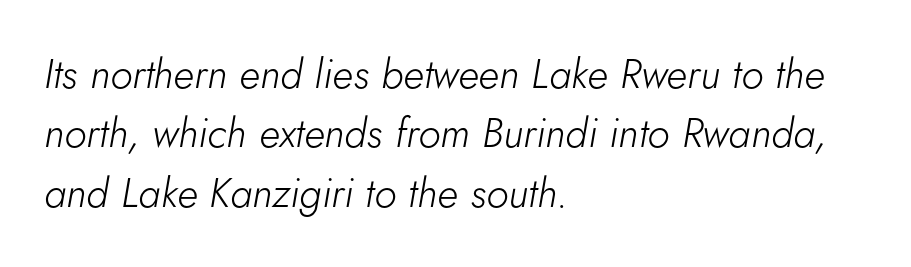
Stem width sits at or under what a default text font uses. Each new line begins a customary step beneath the previous one. The baseline area is clear. Which margin do the lines hug? The left one — the right edge is uneven. A typesetter would call this zero additional tracking. Is this a fixed-width face? No — the glyphs have proportional, varying widths.
